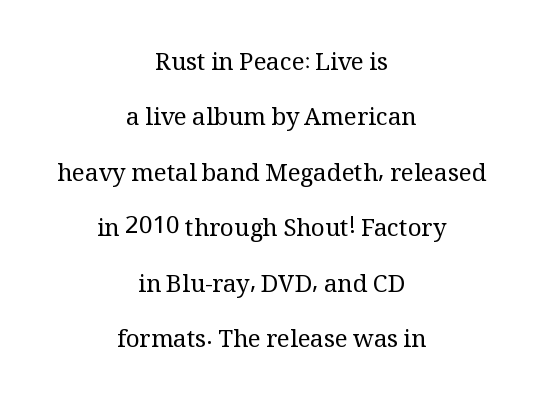
{"italic": "no", "bold": "no", "underline": "no", "align": "center", "line_spacing": "loose", "line_spacing_ratio": 2.31, "letter_spacing": "normal", "letter_spacing_em": 0.0, "glyph_px": 24}
